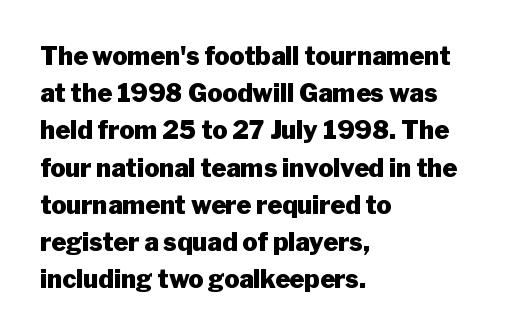
{"italic": "no", "bold": "yes", "underline": "no", "align": "left", "line_spacing": "normal", "line_spacing_ratio": 1.49, "letter_spacing": "normal", "letter_spacing_em": 0.0, "glyph_px": 25}
